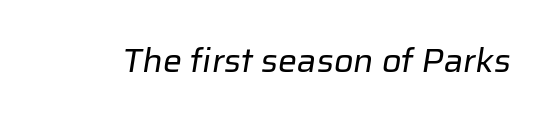
The image shows 34 px regular-weight sans-serif type; set normal letter spacing, not underlined; low stroke contrast and a medium x-height.
